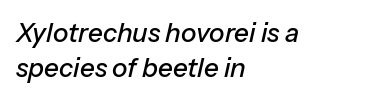
Q: Is the text italic (slanted)? A: Yes, it leans right by about 13 degrees.
Q: Is the text underlined? A: No.
Q: How is the paragraph aligned? A: Left-aligned.
Q: Is the spacing between letters normal or unusually wide? A: Normal.
Q: Is the spacing between lines tight, normal or loose? A: Normal.
